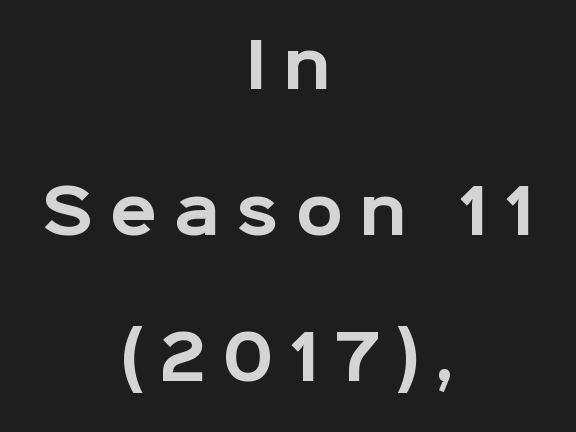
Q: Is the text bold? A: Yes.
Q: Is the text italic (slanted)? A: No, it is upright.
Q: Is the typeface a serif or a sans-serif typeface? A: Sans-serif.
Q: Is the text underlined? A: No.
Q: How is the paragraph aligned? A: Centered.
Q: Is the spacing between letters normal or unusually wide? A: Unusually wide.
Q: Is the spacing between lines tight, normal or loose? A: Loose.
Q: Width (condensed, normal, or wide)? A: Normal.
Q: Stroke contrast? A: Low.
Q: x-height? A: Medium.
Q: Monospaced? A: No.
